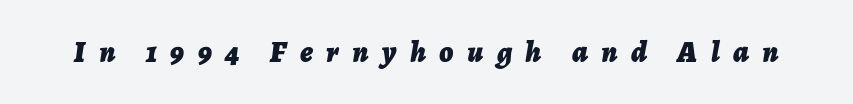
Q: Is the text bold? A: Yes.
Q: Is the text italic (slanted)? A: Yes, it leans right by about 7 degrees.
Q: Is the text underlined? A: No.
Q: Is the spacing between letters normal or unusually wide? A: Unusually wide.
Q: Width (condensed, normal, or wide)? A: Normal.
Q: Stroke contrast? A: Low.
Q: x-height? A: Medium.
Q: Monospaced? A: No.
